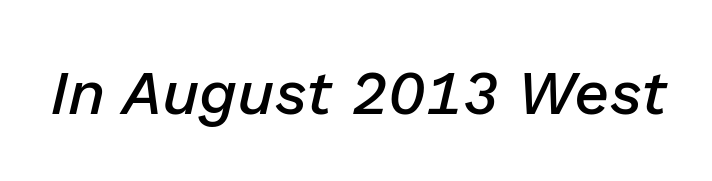
Q: Is the text bold? A: Semi-bold.
Q: Is the text italic (slanted)? A: Yes, it leans right by about 13 degrees.
Q: Is the text underlined? A: No.
Q: Is the spacing between letters normal or unusually wide? A: Normal.
Q: Width (condensed, normal, or wide)? A: Normal.
Q: Stroke contrast? A: Low.
Q: x-height? A: Medium.
Q: Monospaced? A: No.
